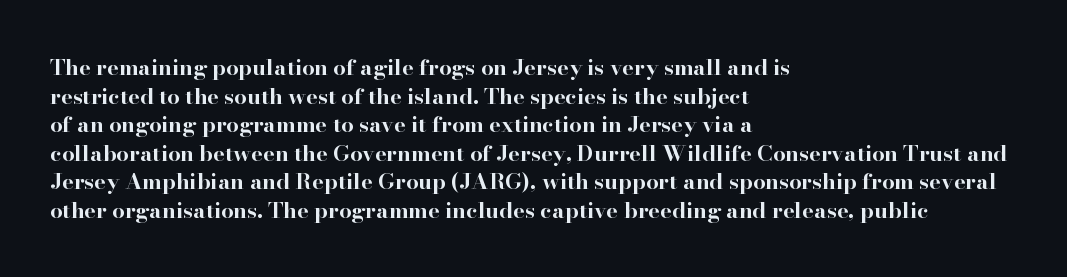
Q: Is the text bold? A: Yes.
Q: Is the text italic (slanted)? A: No, it is upright.
Q: Is the text underlined? A: No.
Q: How is the paragraph aligned? A: Left-aligned.
Q: Is the spacing between letters normal or unusually wide? A: Normal.
Q: Is the spacing between lines tight, normal or loose? A: Normal.
